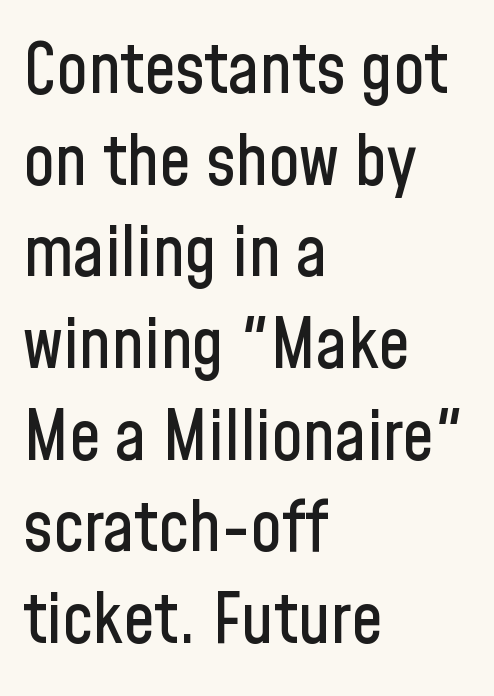
A typesetter would call this proportional, since set widths differ per character. The foot of each line stays bare and open. Is there much room between lines? A standard amount, neither cramped nor airy. Nothing sits at the stroke ends, so this counts as sans-serif.
